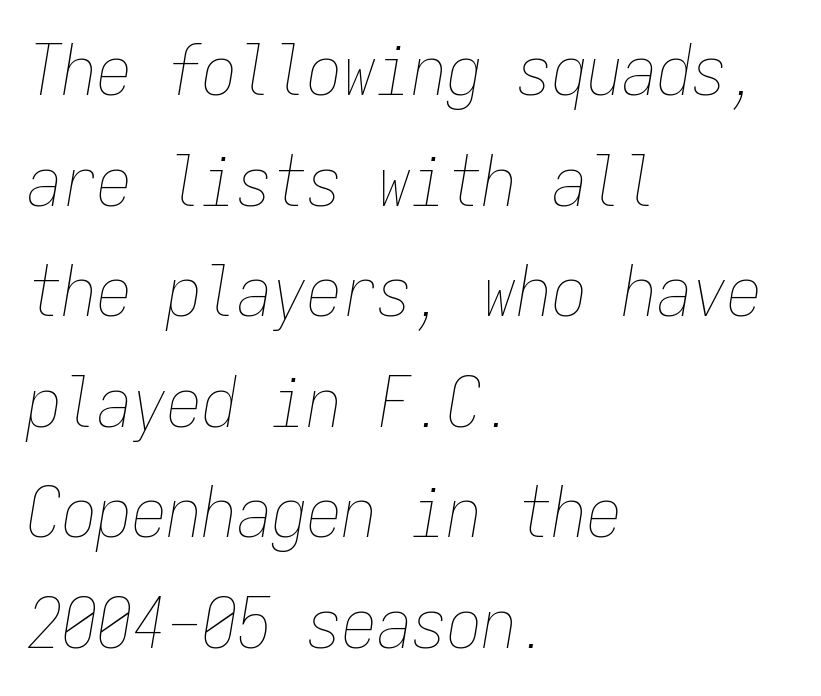
Q: Is the text bold? A: No.
Q: Is the text italic (slanted)? A: Yes, it leans right by about 9 degrees.
Q: Is the text underlined? A: No.
Q: How is the paragraph aligned? A: Left-aligned.
Q: Is the spacing between letters normal or unusually wide? A: Normal.
Q: Is the spacing between lines tight, normal or loose? A: Normal.
Q: Width (condensed, normal, or wide)? A: Condensed.
Q: Stroke contrast? A: Low.
Q: x-height? A: Medium.
Q: Monospaced? A: Yes.
